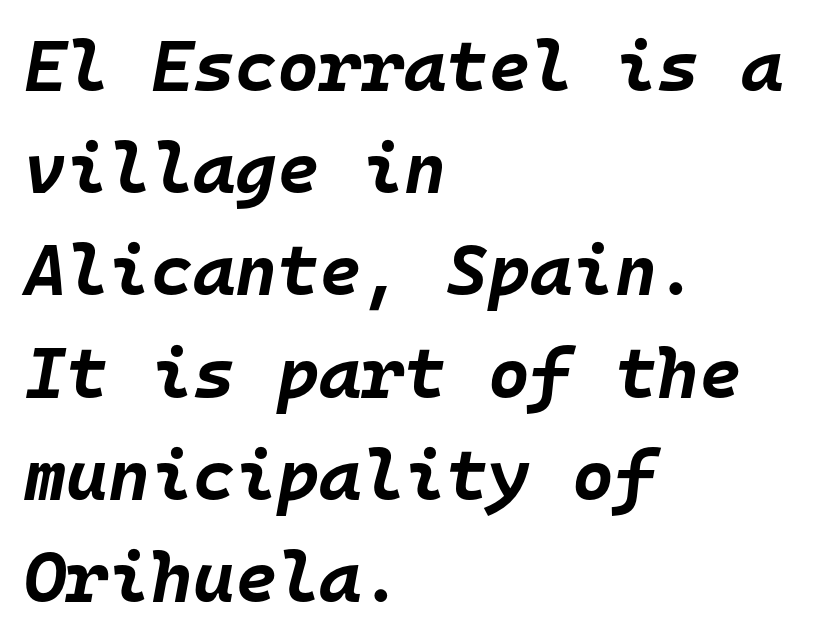
The image shows 72 px bold type, italic (leaning right), monospaced; set left-aligned, normal line spacing (1.42x), normal letter spacing, not underlined; low stroke contrast and a large x-height.
